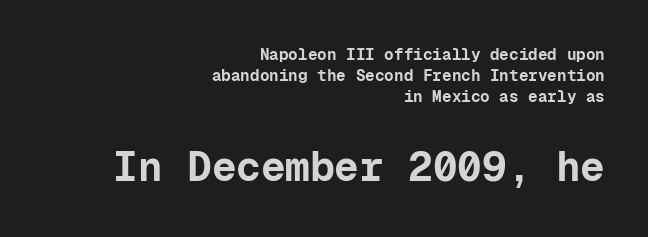
Each row of text sits above clean, open space. Bigger letters appear in the bottom chunk; the top chunk is reduced. Rendered with straight, roman letterforms. Notice how descenders clear the ascenders below comfortably — that's standard leading. Looks like terminal output: every glyph gets an equal slot.
